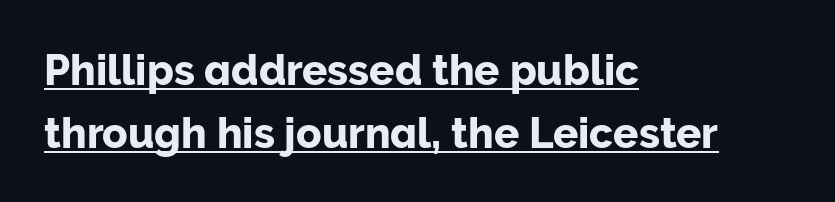
Does the copy run flush right? No — it runs flush left. The line-height multiplier appears to be the usual default. Here the designer chose a conventional face with non-uniform glyph widths. Standard letterfit; no display-style spreading of the glyphs. Font category for this specimen: sans-serif.
